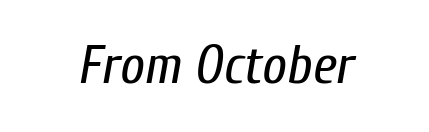
Q: Is the text bold? A: No.
Q: Is the text italic (slanted)? A: Yes, it leans right by about 10 degrees.
Q: Is the text underlined? A: No.
Q: Is the spacing between letters normal or unusually wide? A: Normal.
Q: Width (condensed, normal, or wide)? A: Condensed.
Q: Stroke contrast? A: Low.
Q: x-height? A: Medium.
Q: Monospaced? A: No.
